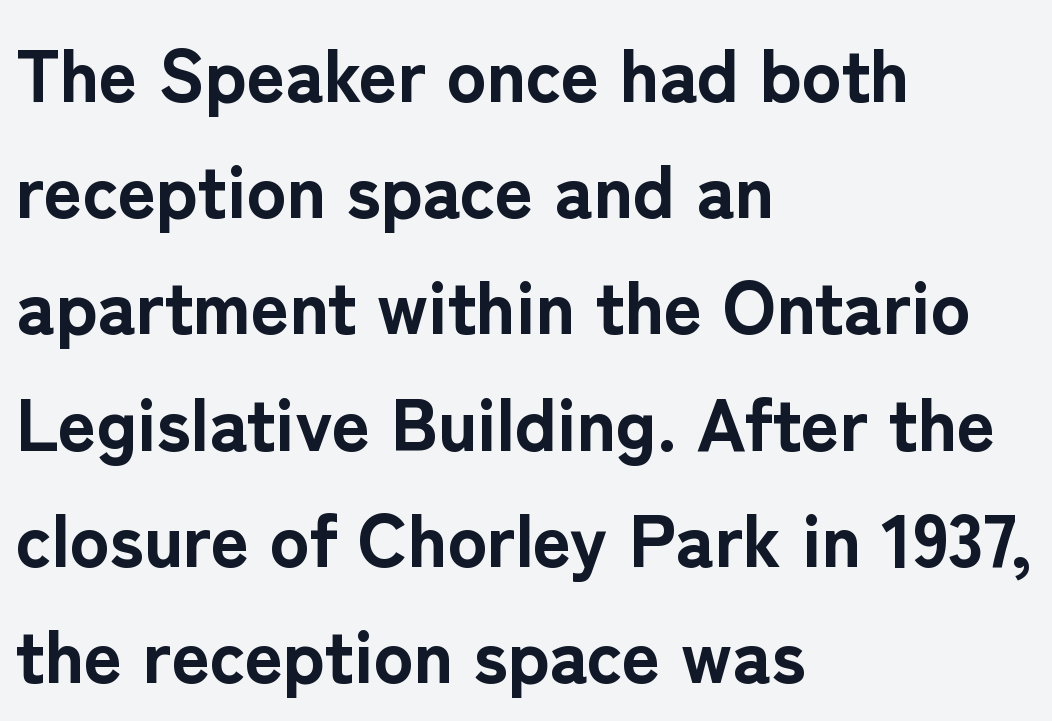
{"serif": "no", "italic": "no", "bold": "yes", "weight": "bold", "width": "normal", "stroke_contrast": "low", "x_height": "medium", "monospaced": "no", "underline": "no", "align": "left", "line_spacing": "normal", "line_spacing_ratio": 1.57, "letter_spacing": "normal", "letter_spacing_em": 0.0, "glyph_px": 74}
